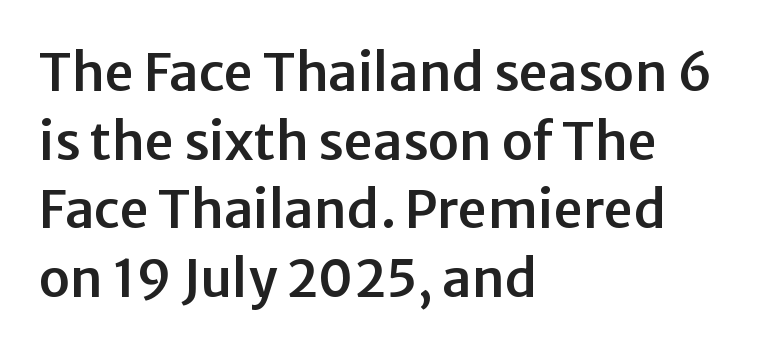
Q: Is the text italic (slanted)? A: No, it is upright.
Q: Is the typeface a serif or a sans-serif typeface? A: Sans-serif.
Q: Is the text underlined? A: No.
Q: How is the paragraph aligned? A: Left-aligned.
Q: Is the spacing between letters normal or unusually wide? A: Normal.
Q: Is the spacing between lines tight, normal or loose? A: Normal.
Q: Width (condensed, normal, or wide)? A: Normal.
Q: Stroke contrast? A: Low.
Q: x-height? A: Medium.
Q: Monospaced? A: No.
